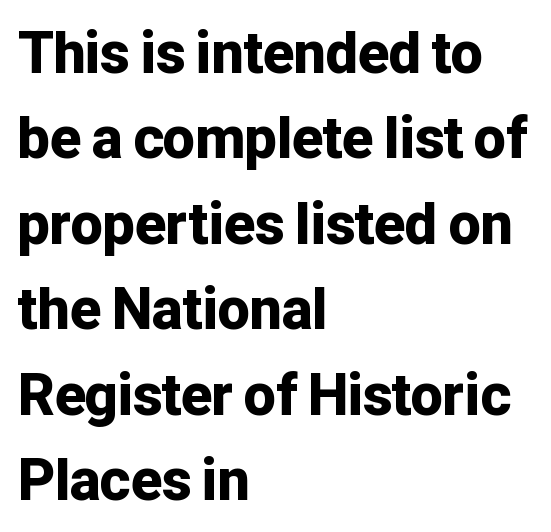
{"serif": "no", "italic": "no", "bold": "yes", "weight": "bold", "width": "normal", "stroke_contrast": "low", "x_height": "medium", "monospaced": "no", "underline": "no", "align": "left", "line_spacing": "normal", "line_spacing_ratio": 1.5, "letter_spacing": "normal", "letter_spacing_em": 0.0, "glyph_px": 57}
